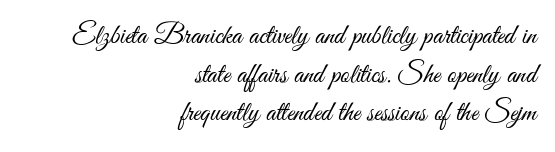
The image shows 28 px light, condensed sans-serif type; set right-aligned, normal line spacing (1.38x), normal letter spacing, not underlined; medium stroke contrast and a small x-height.
